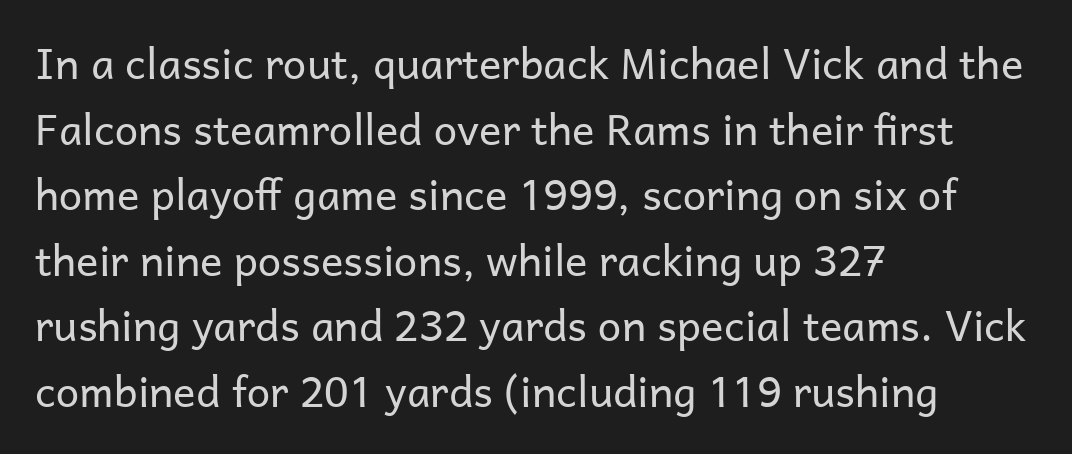
{"serif": "no", "italic": "no", "bold": "no", "weight": "regular", "width": "normal", "stroke_contrast": "low", "x_height": "medium", "monospaced": "no", "underline": "no", "align": "left", "line_spacing": "normal", "line_spacing_ratio": 1.56, "letter_spacing": "normal", "letter_spacing_em": 0.0, "glyph_px": 42}
